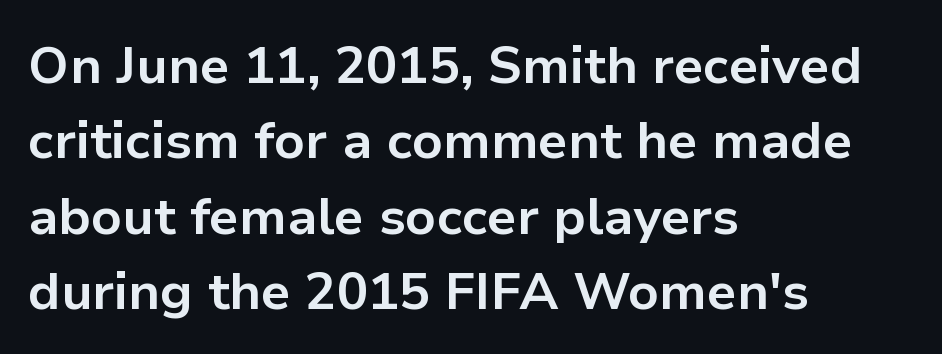
The lines are quadded left. Varying glyph widths throughout — classic text-font behaviour. Is the letter spacing exaggerated? No — it looks like the ordinary default. Notice how the stems are strictly vertical — no italics here.
